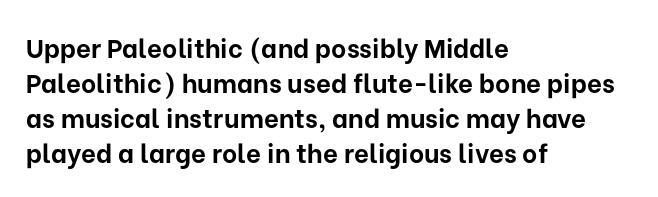
{"italic": "no", "bold": "yes", "underline": "no", "align": "left", "line_spacing": "normal", "line_spacing_ratio": 1.35, "letter_spacing": "normal", "letter_spacing_em": 0.0, "glyph_px": 26}
